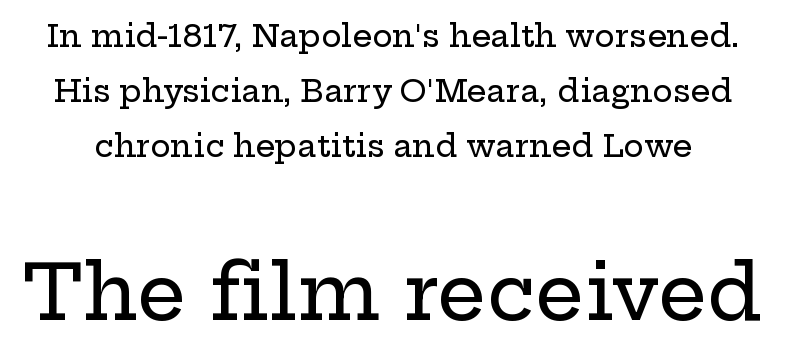
You can tell from the footed stems that serif type was used. Compared with typical body copy, the letter spacing here is the same. Here the designer chose a conventional face with non-uniform glyph widths. In this sample the second text group is rendered at the bigger scale. The string is rendered with underlining switched off.
